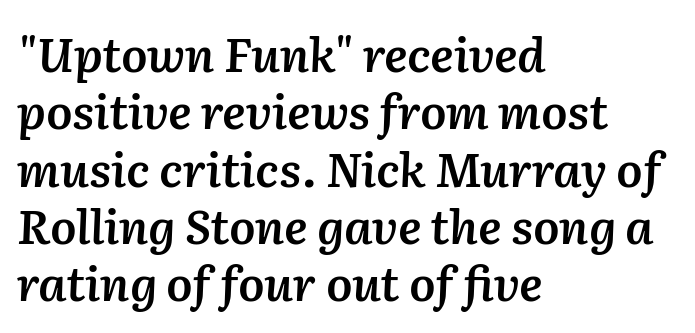
Q: Is the text bold? A: Semi-bold.
Q: Is the text italic (slanted)? A: Yes, it leans right by about 2 degrees.
Q: Is the text underlined? A: No.
Q: How is the paragraph aligned? A: Left-aligned.
Q: Is the spacing between letters normal or unusually wide? A: Normal.
Q: Width (condensed, normal, or wide)? A: Normal.
Q: Stroke contrast? A: Medium.
Q: x-height? A: Medium.
Q: Monospaced? A: No.
